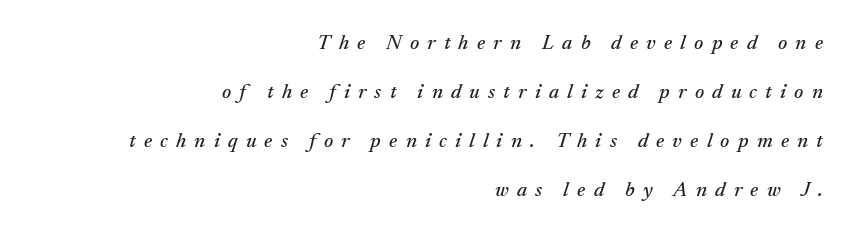
Q: Is the text italic (slanted)? A: Yes, it leans right by about 17 degrees.
Q: Is the text underlined? A: No.
Q: How is the paragraph aligned? A: Right-aligned.
Q: Is the spacing between letters normal or unusually wide? A: Unusually wide.
Q: Is the spacing between lines tight, normal or loose? A: Loose.
